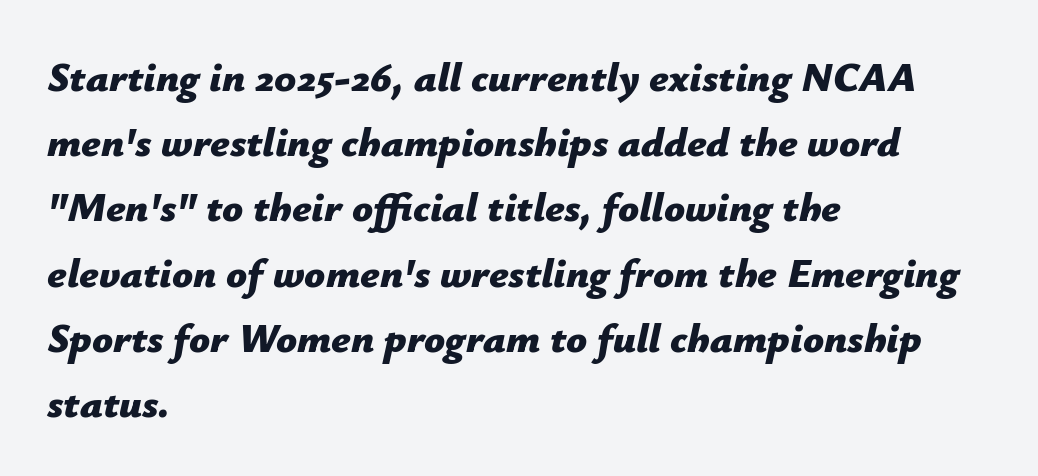
The image shows 41 px bold type, italic (leaning right); set left-aligned, normal line spacing (1.59x), normal letter spacing, not underlined; low stroke contrast and a medium x-height.
